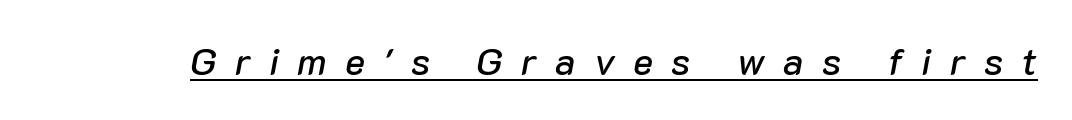
The image shows 38 px text type, italic (leaning right); set unusually wide letter spacing (+0.48 em), underlined; low stroke contrast and a medium x-height.
